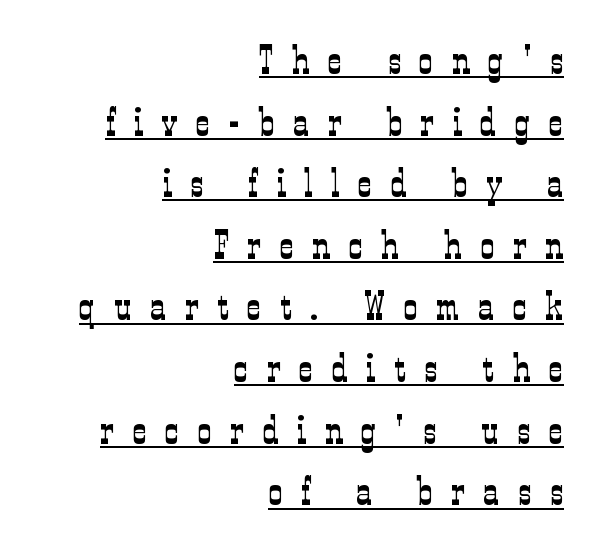
The image shows 39 px light, condensed serif type, upright; set right-aligned, normal line spacing (1.58x), unusually wide letter spacing (+0.48 em), underlined; low stroke contrast and a medium x-height.
